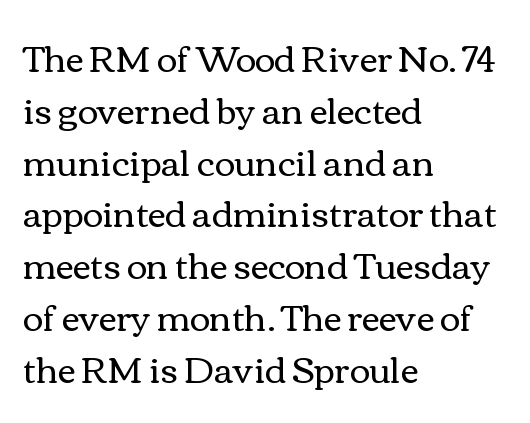
Q: Is the text bold? A: No.
Q: Is the text italic (slanted)? A: No, it is upright.
Q: Is the text underlined? A: No.
Q: How is the paragraph aligned? A: Left-aligned.
Q: Is the spacing between letters normal or unusually wide? A: Normal.
Q: Is the spacing between lines tight, normal or loose? A: Normal.
Q: Width (condensed, normal, or wide)? A: Wide.
Q: x-height? A: Medium.
Q: Monospaced? A: No.
